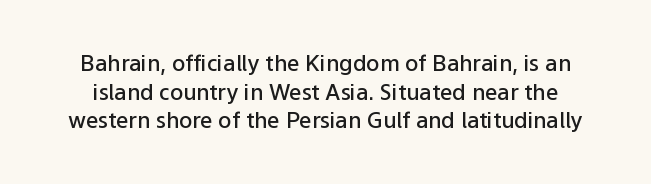
Q: Is the text bold? A: Semi-bold.
Q: Is the text italic (slanted)? A: No, it is upright.
Q: Is the text underlined? A: No.
Q: Is the spacing between letters normal or unusually wide? A: Normal.
Q: Is the spacing between lines tight, normal or loose? A: Normal.
